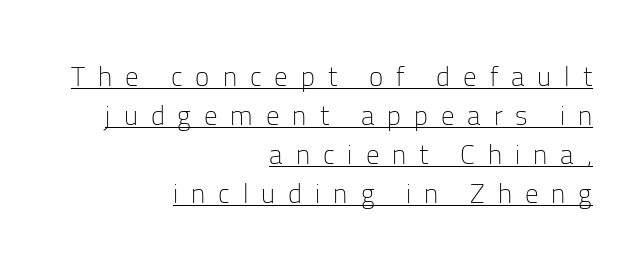
The image shows 27 px text type, upright; set right-aligned, normal line spacing (1.45x), unusually wide letter spacing (+0.48 em), underlined.
